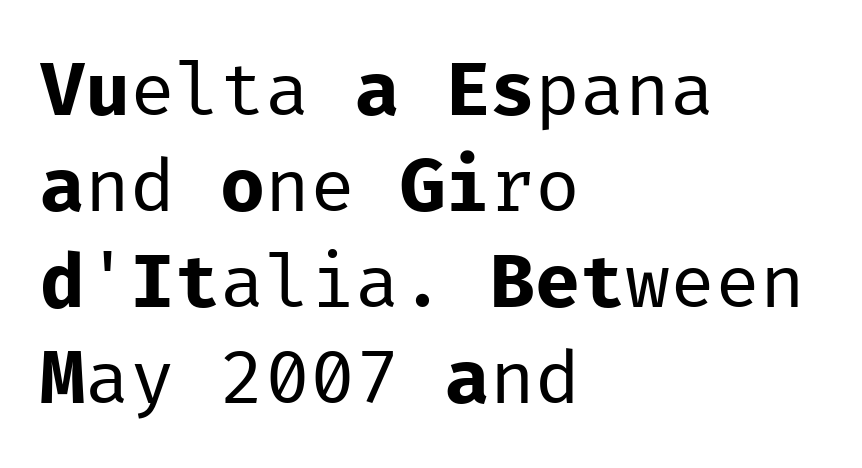
In terms of posture, this sample is upright. A classic flush-left, rag-right setting is used for this passage. Beneath every word, the page is bare. In terms of leading, this rendering sits right in the middle.
